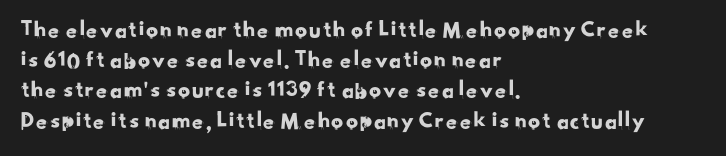
{"underline": "no", "align": "left", "line_spacing": "normal", "line_spacing_ratio": 1.26, "letter_spacing": "normal", "letter_spacing_em": 0.0, "glyph_px": 24}
